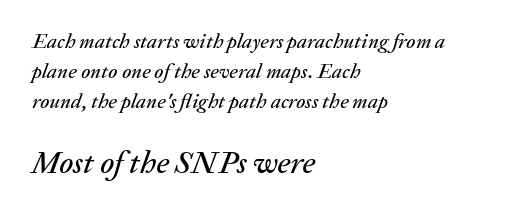
{"italic": "yes", "lean": "right", "slant_degrees": 20, "width": "normal", "stroke_contrast": "medium", "x_height": "medium", "monospaced": "no", "underline": "no", "align": "left", "line_spacing": "normal", "line_spacing_ratio": 1.44, "letter_spacing": "normal", "letter_spacing_em": 0.0, "larger_block": "second", "size_ratio": 1.52, "glyph_px": 32}
